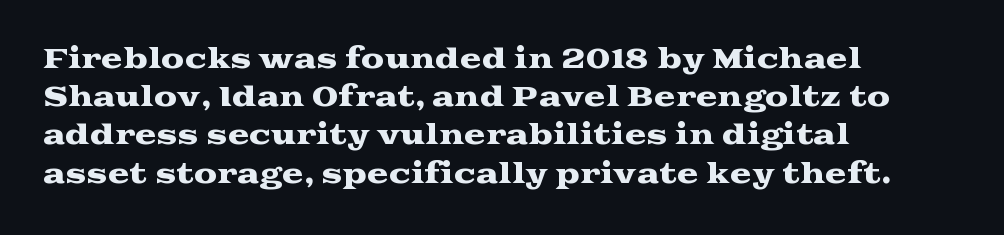
{"italic": "no", "underline": "no", "align": "left", "line_spacing": "normal", "line_spacing_ratio": 1.47, "letter_spacing": "normal", "letter_spacing_em": 0.0, "glyph_px": 26}
